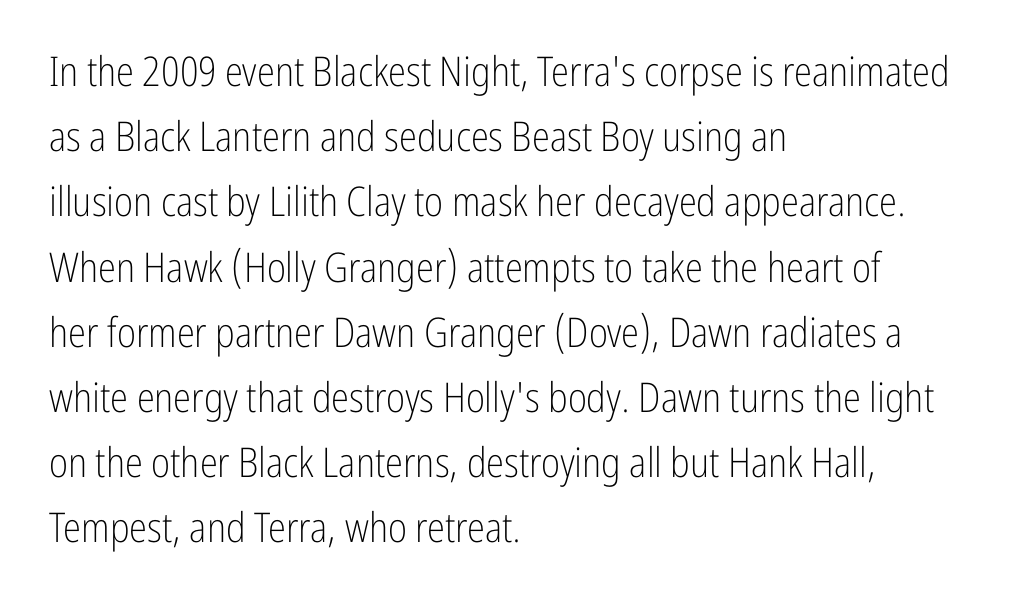
No chunkiness to these letters — they're not bold. Do the characters align in a grid? No, the font is proportional. A student would call this left alignment; a typographer would say flush left, rag right. Unlike italic type, these characters show no tilt at all. Letterform terminals end flat and unadorned throughout the passage.
